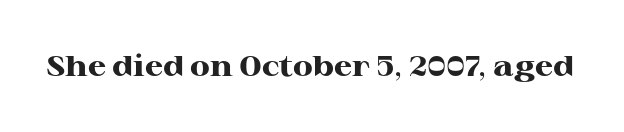
The image shows 29 px heavy, wide serif type, upright; set normal letter spacing, not underlined; high stroke contrast and a medium x-height.
